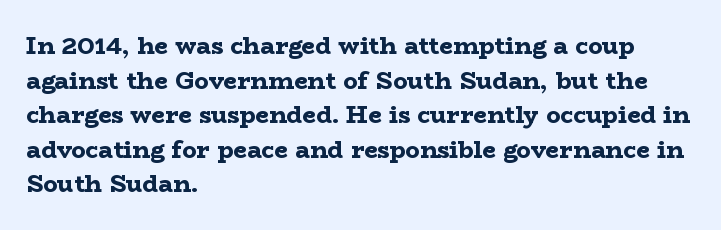
The image shows 24 px bold type, upright; set left-aligned, normal line spacing (1.44x), normal letter spacing, not underlined.
